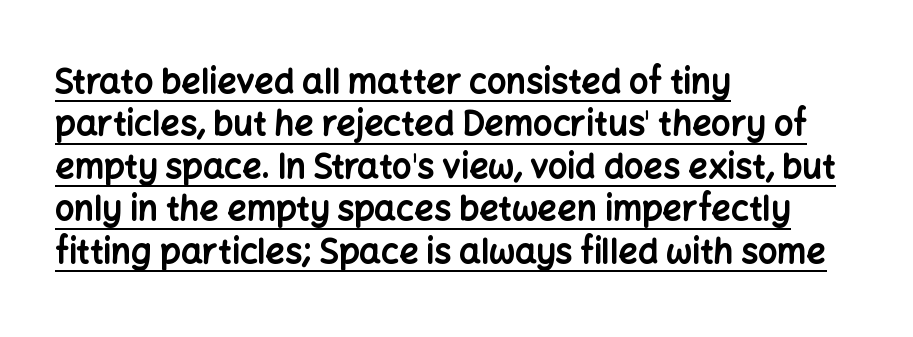
{"serif": "no", "italic": "no", "bold": "yes", "weight": "bold", "width": "normal", "stroke_contrast": "low", "x_height": "medium", "monospaced": "no", "underline": "yes", "align": "left", "line_spacing": "normal", "line_spacing_ratio": 1.25, "letter_spacing": "normal", "letter_spacing_em": 0.0, "glyph_px": 34}
